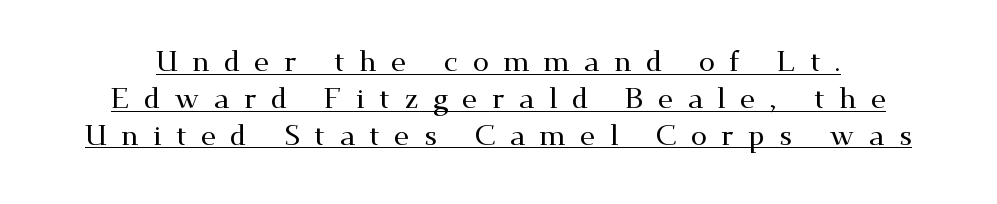
The image shows 29 px wide serif type, upright; set normal line spacing (1.27x), unusually wide letter spacing (+0.49 em), underlined; medium stroke contrast and a small x-height.
